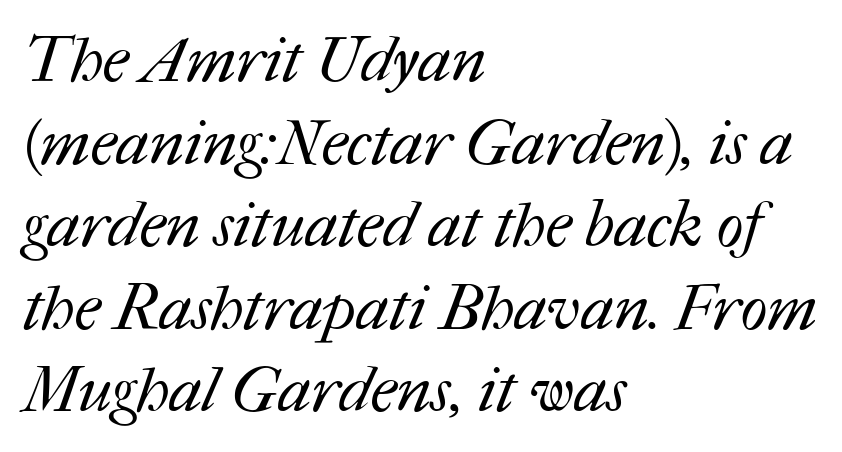
Letters rest on an invisible, unmarked baseline. The rendering keeps characters at their native spacing. Spacing verdict: proportional, widths tailored to each character. Every row of glyphs begins at an identical x-position on the left.
